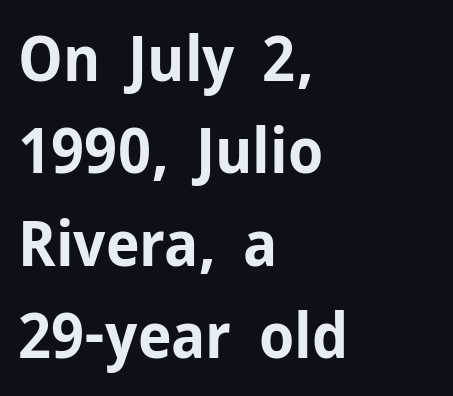
Q: Is the text bold? A: Yes.
Q: Is the text italic (slanted)? A: No, it is upright.
Q: Is the typeface a serif or a sans-serif typeface? A: Sans-serif.
Q: Is the text underlined? A: No.
Q: How is the paragraph aligned? A: Left-aligned.
Q: Is the spacing between letters normal or unusually wide? A: Normal.
Q: Is the spacing between lines tight, normal or loose? A: Normal.
Q: Width (condensed, normal, or wide)? A: Normal.
Q: Stroke contrast? A: Low.
Q: x-height? A: Medium.
Q: Monospaced? A: No.
